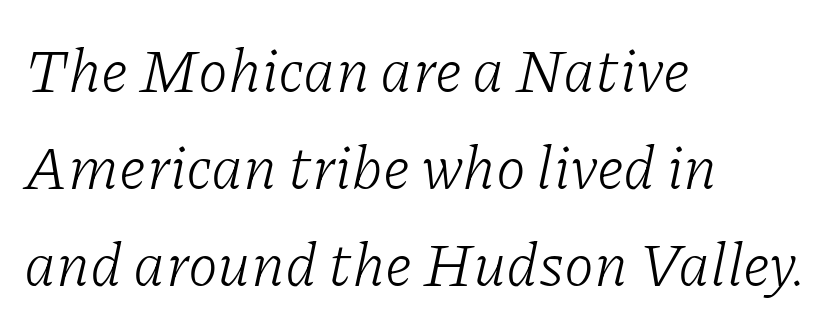
{"serif": "yes", "italic": "yes", "lean": "right", "slant_degrees": 11, "bold": "no", "weight": "light", "width": "normal", "stroke_contrast": "low", "x_height": "medium", "monospaced": "no", "underline": "no", "align": "left", "line_spacing": "normal", "line_spacing_ratio": 1.59, "letter_spacing": "normal", "letter_spacing_em": 0.0, "glyph_px": 61}
